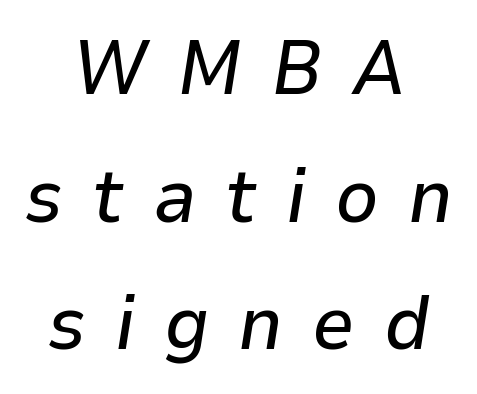
Q: Is the text italic (slanted)? A: Yes, it leans right by about 9 degrees.
Q: Is the text underlined? A: No.
Q: How is the paragraph aligned? A: Centered.
Q: Is the spacing between letters normal or unusually wide? A: Unusually wide.
Q: Is the spacing between lines tight, normal or loose? A: Normal.
Q: Width (condensed, normal, or wide)? A: Normal.
Q: Stroke contrast? A: Low.
Q: x-height? A: Medium.
Q: Monospaced? A: No.
